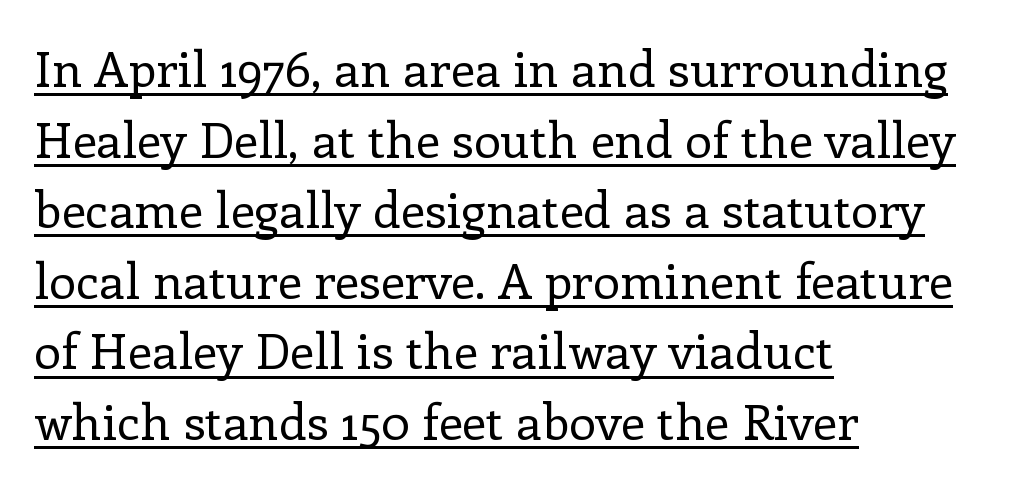
The image shows 49 px regular-weight serif type, upright; set left-aligned, normal line spacing (1.44x), normal letter spacing, underlined; low stroke contrast and a medium x-height.
